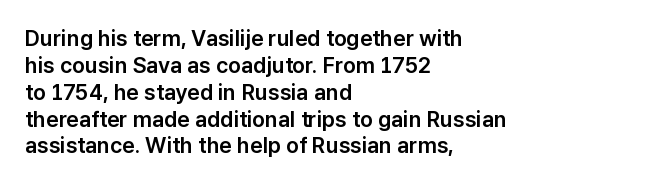
{"italic": "no", "underline": "no", "align": "left", "line_spacing_ratio": 1.22, "letter_spacing": "normal", "letter_spacing_em": 0.0, "glyph_px": 22}
